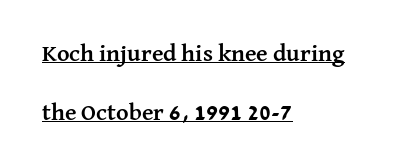
{"italic": "no", "bold": "yes", "underline": "yes", "align": "left", "line_spacing": "loose", "line_spacing_ratio": 2.45, "letter_spacing": "normal", "letter_spacing_em": 0.0, "glyph_px": 24}
